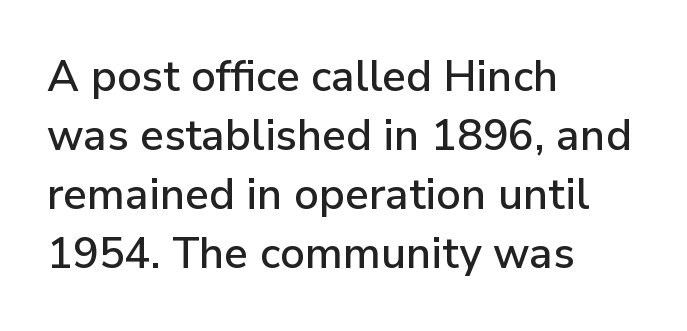
Q: Is the text italic (slanted)? A: No, it is upright.
Q: Is the typeface a serif or a sans-serif typeface? A: Sans-serif.
Q: Is the text underlined? A: No.
Q: How is the paragraph aligned? A: Left-aligned.
Q: Is the spacing between letters normal or unusually wide? A: Normal.
Q: Is the spacing between lines tight, normal or loose? A: Normal.
Q: Width (condensed, normal, or wide)? A: Normal.
Q: Stroke contrast? A: Low.
Q: x-height? A: Medium.
Q: Monospaced? A: No.
